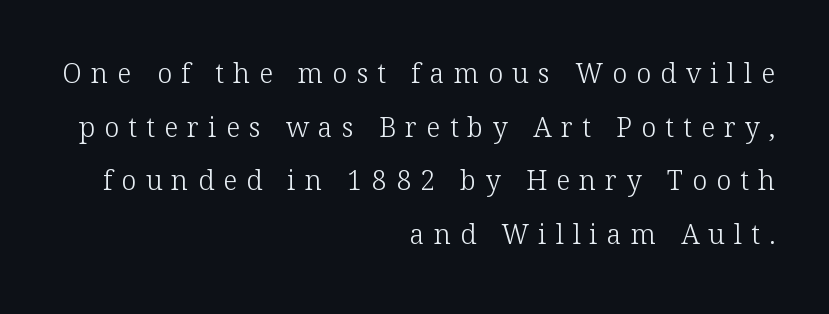
The image shows 27 px text type, upright; set right-aligned, loose line spacing (1.99x), unusually wide letter spacing (+0.34 em), not underlined.
